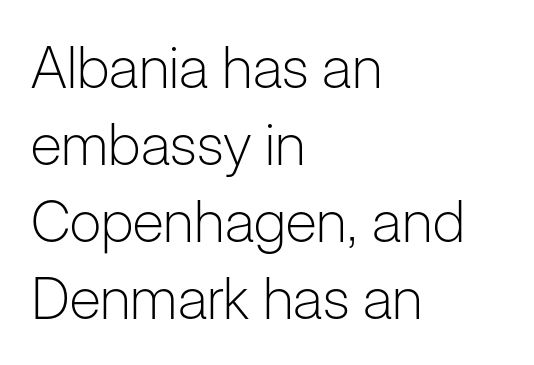
The image shows 58 px light sans-serif type, upright; set left-aligned, normal line spacing (1.33x), normal letter spacing, not underlined; low stroke contrast and a medium x-height.
